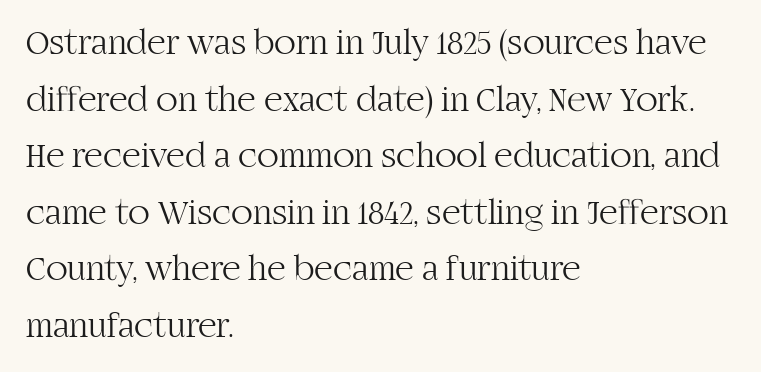
{"serif": "yes", "italic": "no", "bold": "no", "weight": "light", "width": "normal", "stroke_contrast": "high", "x_height": "large", "monospaced": "no", "underline": "no", "align": "left", "line_spacing": "normal", "line_spacing_ratio": 1.57, "letter_spacing": "normal", "letter_spacing_em": 0.0, "glyph_px": 36}
